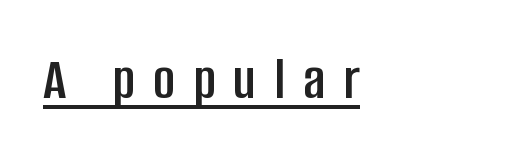
Spacing verdict: proportional, widths tailored to each character. The horizontal fit of the characters is loose and conspicuously gappy. To sum up the face: it is a sans, with no serifs. Italic: no, the glyphs are upright roman.
